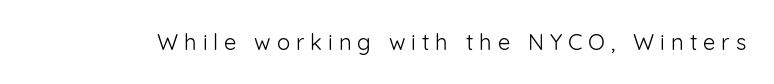
{"italic": "no", "bold": "no", "underline": "no", "letter_spacing": "wide", "letter_spacing_em": 0.27, "glyph_px": 22}
